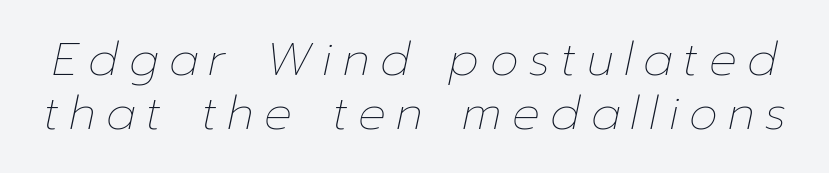
The image shows 46 px thin type, italic (leaning right); set line spacing 1.17x, unusually wide letter spacing (+0.23 em), not underlined; low stroke contrast and a medium x-height.
